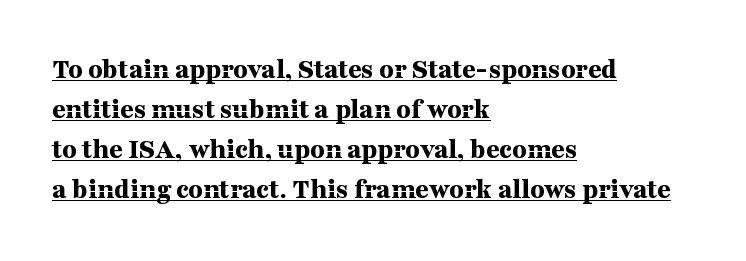
Q: Is the text bold? A: Yes.
Q: Is the text italic (slanted)? A: No, it is upright.
Q: Is the typeface a serif or a sans-serif typeface? A: Serif.
Q: Is the text underlined? A: Yes.
Q: How is the paragraph aligned? A: Left-aligned.
Q: Is the spacing between letters normal or unusually wide? A: Normal.
Q: Is the spacing between lines tight, normal or loose? A: Normal.
Q: Width (condensed, normal, or wide)? A: Wide.
Q: Stroke contrast? A: Medium.
Q: x-height? A: Medium.
Q: Monospaced? A: No.
